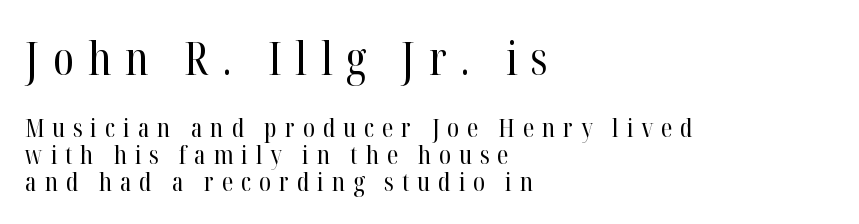
The image shows 46 px regular-weight, condensed serif type, upright; set left-aligned, tight line spacing (1.03x), unusually wide letter spacing (+0.3 em), not underlined; the first (top) block is 1.77x larger; high stroke contrast and a medium x-height.
